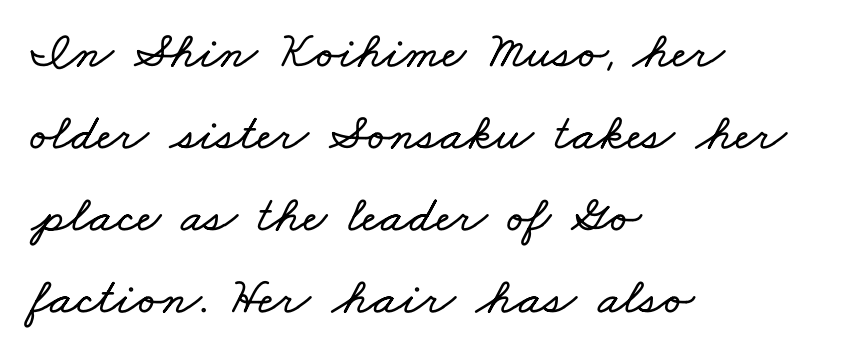
{"width": "wide", "stroke_contrast": "low", "x_height": "small", "monospaced": "no", "underline": "no", "align": "left", "line_spacing": "normal", "line_spacing_ratio": 1.58, "letter_spacing": "normal", "letter_spacing_em": 0.0, "glyph_px": 52}
